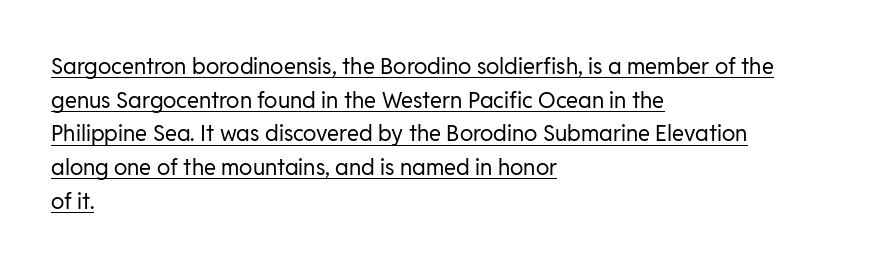
Q: Is the text bold? A: No.
Q: Is the text italic (slanted)? A: No, it is upright.
Q: Is the text underlined? A: Yes.
Q: How is the paragraph aligned? A: Left-aligned.
Q: Is the spacing between letters normal or unusually wide? A: Normal.
Q: Is the spacing between lines tight, normal or loose? A: Normal.
